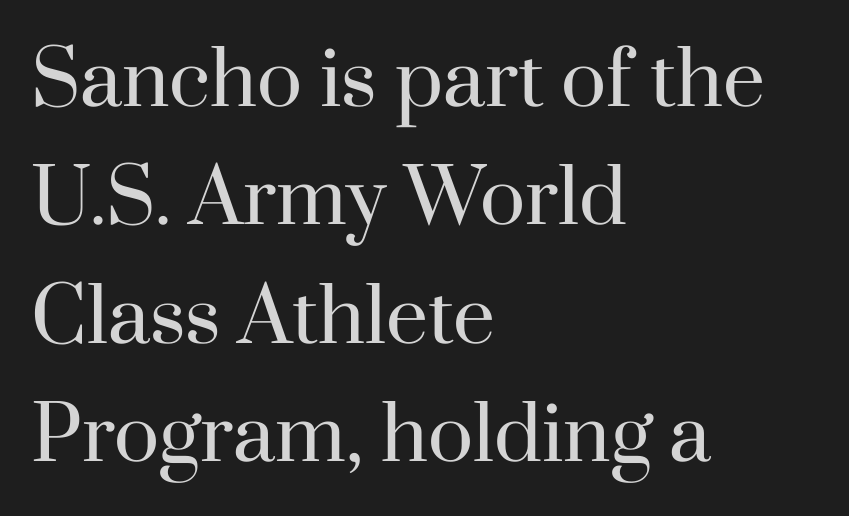
The image shows 75 px regular-weight serif type, upright; set left-aligned, normal line spacing (1.58x), normal letter spacing, not underlined; high stroke contrast and a small x-height.
